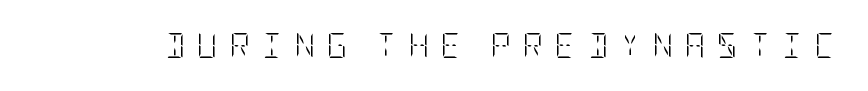
A typesetter would call this heavily tracked-out type. The font is comparable to plain body text, perhaps lighter. The words here are not underlined. A typesetter would mark this as roman, not italic.
